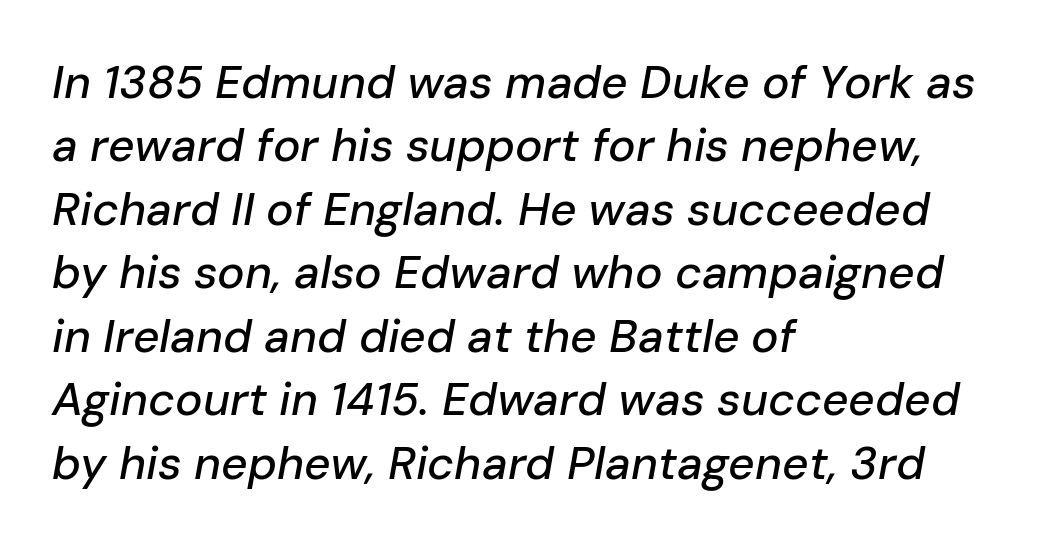
{"italic": "yes", "lean": "right", "slant_degrees": 10, "width": "normal", "stroke_contrast": "low", "x_height": "medium", "monospaced": "no", "underline": "no", "align": "left", "line_spacing": "normal", "line_spacing_ratio": 1.38, "letter_spacing": "normal", "letter_spacing_em": 0.0, "glyph_px": 46}
